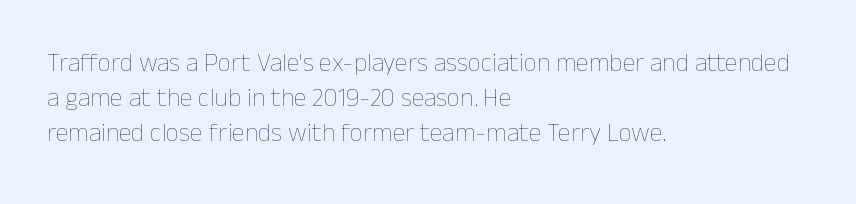
The image shows 26 px text type, upright; set left-aligned, normal line spacing (1.34x), normal letter spacing, not underlined.
